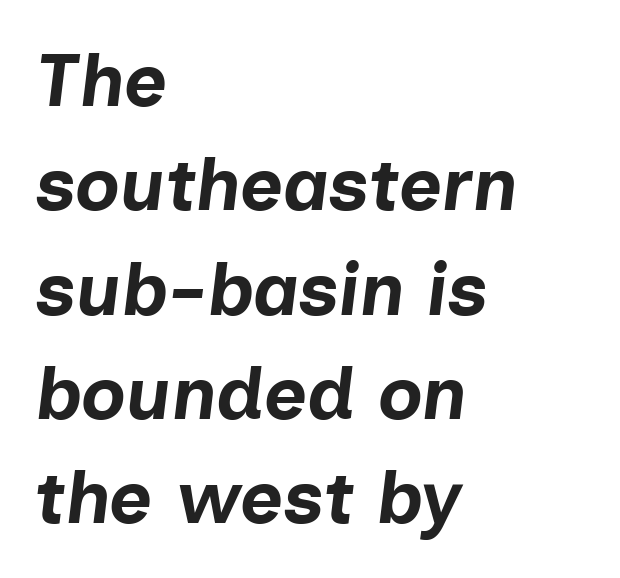
Leftover space on each line is placed entirely after the last word. Quick note: interline space is typical. Spacing verdict: proportional, widths tailored to each character. Compared with ordinary roman type, these characters are visibly tilted.
